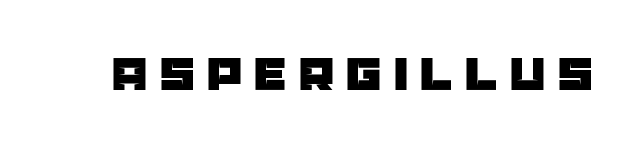
{"serif": "no", "italic": "no", "width": "normal", "stroke_contrast": "low", "x_height": "large", "monospaced": "no", "underline": "no", "letter_spacing": "wide", "letter_spacing_em": 0.25, "glyph_px": 50}
